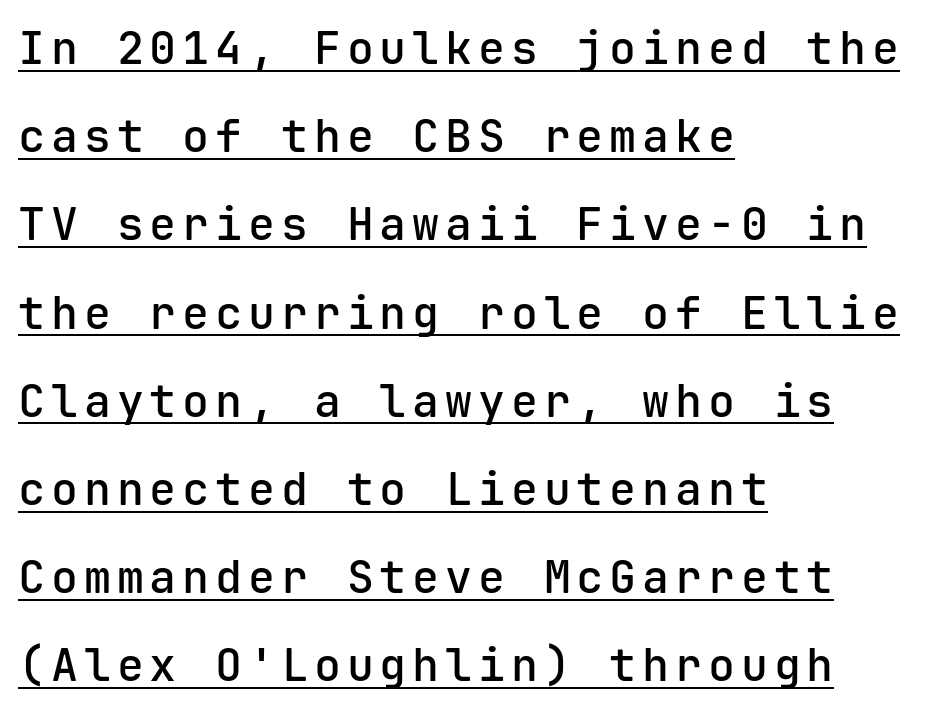
{"serif": "no", "italic": "no", "bold": "semi", "weight": "semibold", "width": "normal", "stroke_contrast": "low", "x_height": "medium", "monospaced": "yes", "underline": "yes", "align": "left", "line_spacing": "loose", "line_spacing_ratio": 1.96, "glyph_px": 45}
